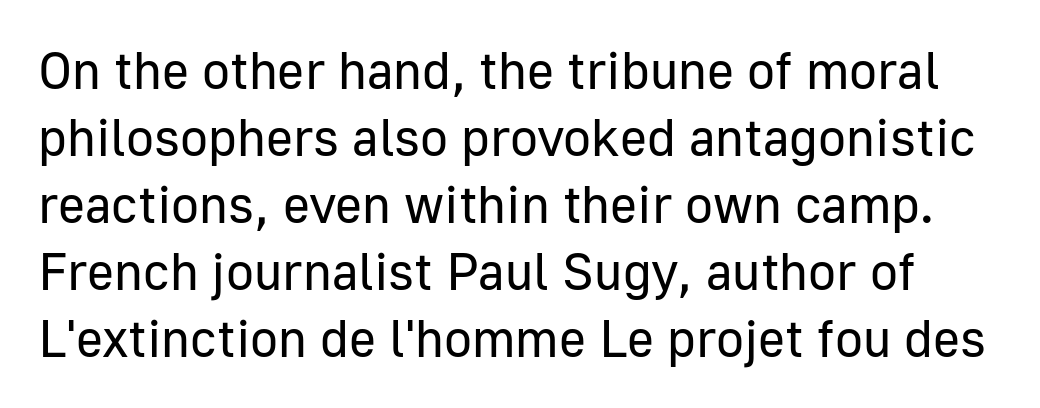
{"serif": "no", "italic": "no", "bold": "no", "weight": "regular", "width": "normal", "stroke_contrast": "low", "x_height": "medium", "monospaced": "no", "underline": "no", "line_spacing": "normal", "line_spacing_ratio": 1.29, "letter_spacing": "normal", "letter_spacing_em": 0.0, "glyph_px": 52}
